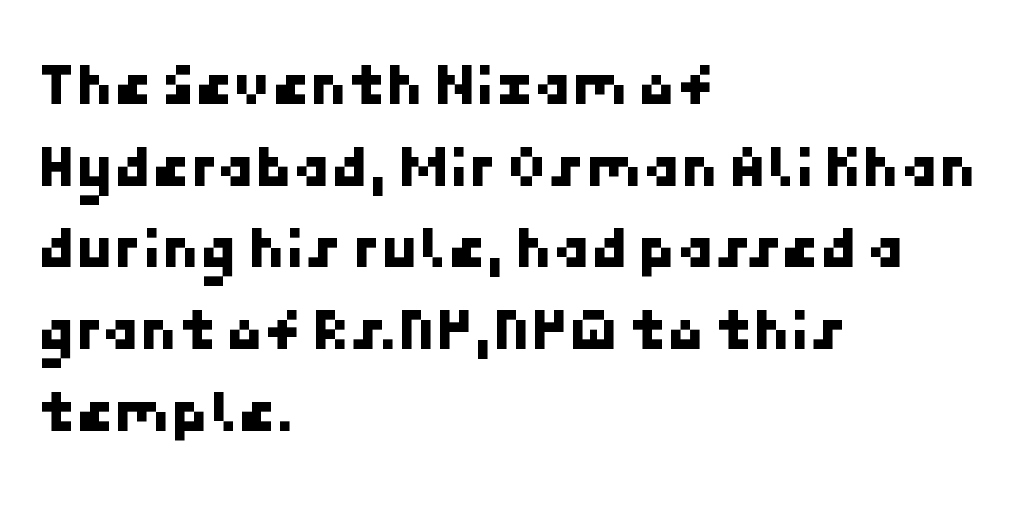
Q: Is the typeface a serif or a sans-serif typeface? A: Sans-serif.
Q: Is the text underlined? A: No.
Q: How is the paragraph aligned? A: Left-aligned.
Q: Is the spacing between letters normal or unusually wide? A: Normal.
Q: Is the spacing between lines tight, normal or loose? A: Normal.
Q: Width (condensed, normal, or wide)? A: Normal.
Q: Stroke contrast? A: Low.
Q: x-height? A: Medium.
